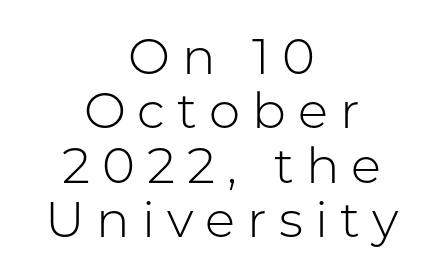
Q: Is the text bold? A: No.
Q: Is the text italic (slanted)? A: No, it is upright.
Q: Is the typeface a serif or a sans-serif typeface? A: Sans-serif.
Q: Is the text underlined? A: No.
Q: How is the paragraph aligned? A: Centered.
Q: Is the spacing between letters normal or unusually wide? A: Unusually wide.
Q: Is the spacing between lines tight, normal or loose? A: Tight.
Q: Width (condensed, normal, or wide)? A: Normal.
Q: Stroke contrast? A: Low.
Q: x-height? A: Medium.
Q: Monospaced? A: No.
